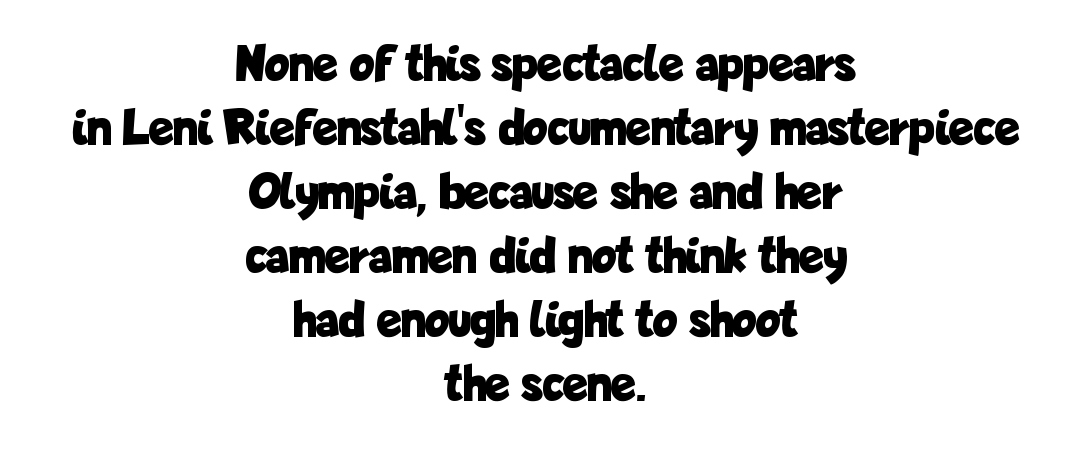
{"serif": "no", "italic": "no", "bold": "yes", "weight": "bold", "width": "condensed", "stroke_contrast": "low", "x_height": "medium", "monospaced": "no", "underline": "no", "align": "center", "line_spacing_ratio": 1.23, "letter_spacing": "normal", "letter_spacing_em": 0.0, "glyph_px": 52}
